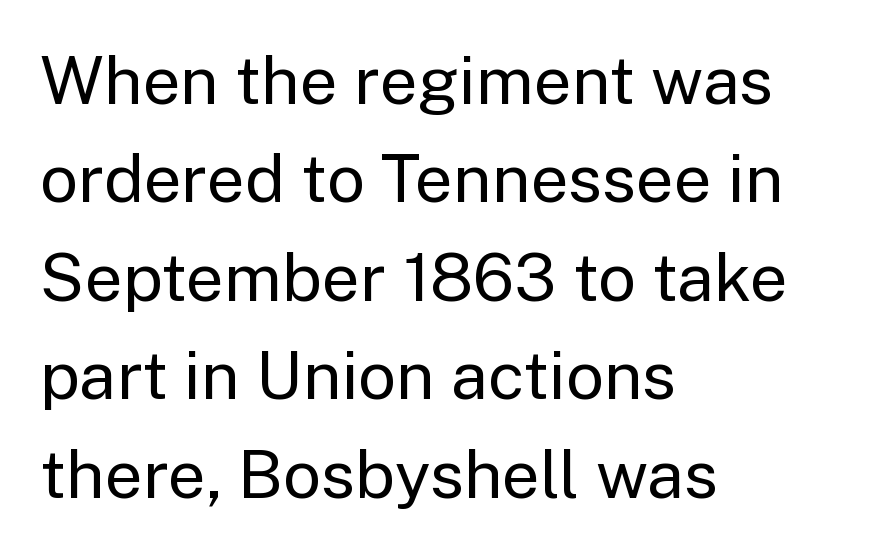
The image shows 67 px regular-weight sans-serif type, upright; set left-aligned, normal line spacing (1.47x), normal letter spacing, not underlined; low stroke contrast and a medium x-height.
